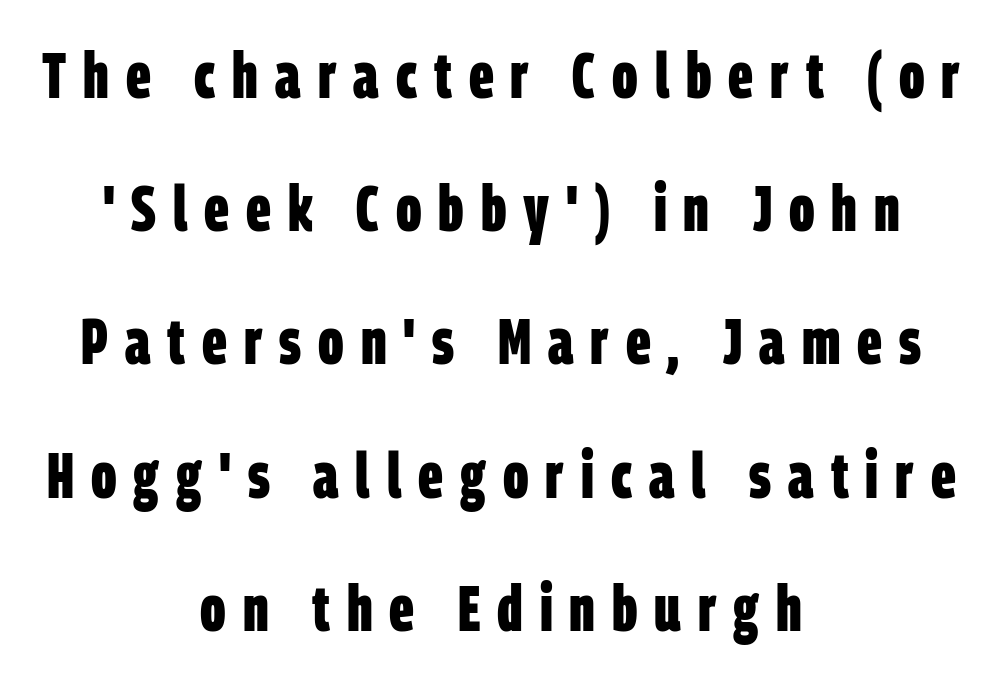
{"serif": "no", "bold": "yes", "weight": "bold", "width": "condensed", "stroke_contrast": "low", "x_height": "large", "monospaced": "no", "underline": "no", "align": "center", "line_spacing": "loose", "line_spacing_ratio": 2.05, "letter_spacing": "wide", "letter_spacing_em": 0.26, "glyph_px": 65}
